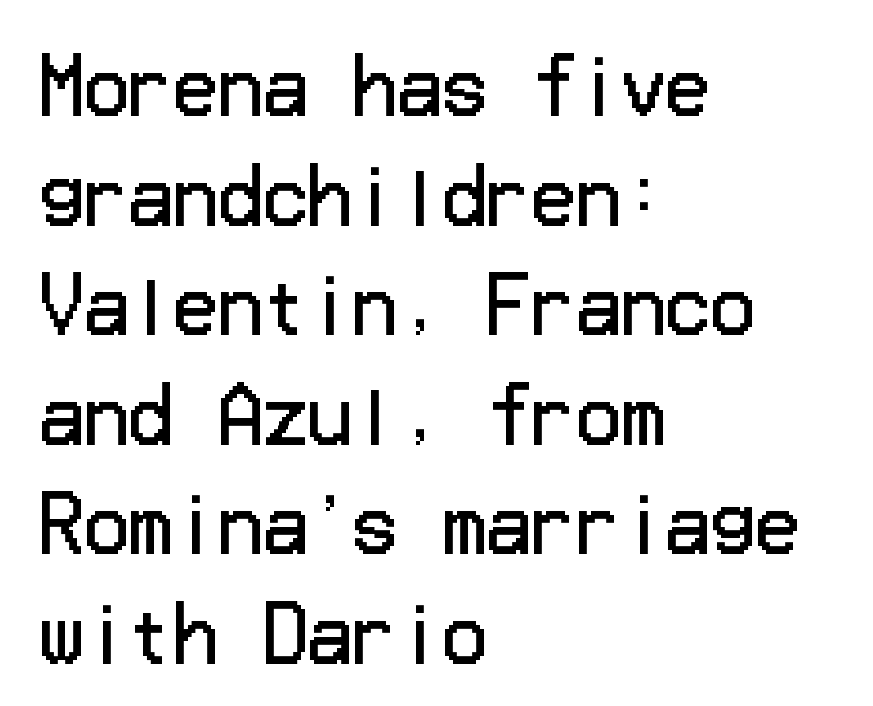
Q: Is the text bold? A: No.
Q: Is the text italic (slanted)? A: No, it is upright.
Q: Is the typeface a serif or a sans-serif typeface? A: Sans-serif.
Q: Is the text underlined? A: No.
Q: How is the paragraph aligned? A: Left-aligned.
Q: Is the spacing between letters normal or unusually wide? A: Normal.
Q: Is the spacing between lines tight, normal or loose? A: Normal.
Q: Width (condensed, normal, or wide)? A: Normal.
Q: Stroke contrast? A: Low.
Q: x-height? A: Medium.
